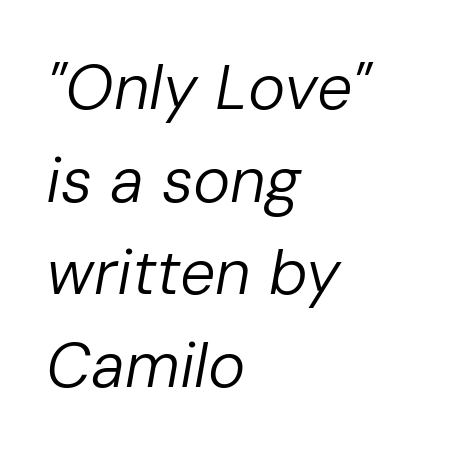
{"italic": "yes", "lean": "right", "slant_degrees": 10, "bold": "no", "weight": "regular", "width": "normal", "stroke_contrast": "low", "x_height": "medium", "monospaced": "no", "underline": "no", "align": "left", "line_spacing": "normal", "line_spacing_ratio": 1.47, "letter_spacing": "normal", "letter_spacing_em": 0.0, "glyph_px": 63}
